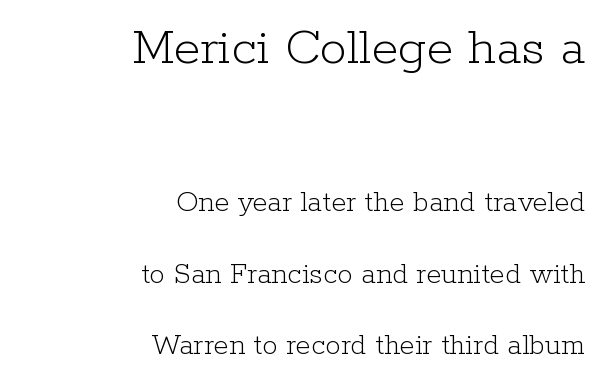
Short and long lines alike share a common ending point at right. Is there any slant? The stems are plumb. The area under the type is left untouched. This sample has the flowing, uneven cadence of proportional lettering. Summary of vertical rhythm: relaxed, with wide interline spacing. Summary of weight: not heavy and not bold.
